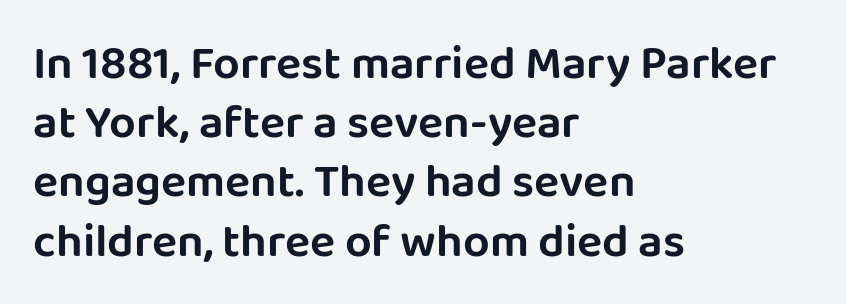
Q: Is the text italic (slanted)? A: No, it is upright.
Q: Is the typeface a serif or a sans-serif typeface? A: Sans-serif.
Q: Is the text underlined? A: No.
Q: How is the paragraph aligned? A: Left-aligned.
Q: Is the spacing between letters normal or unusually wide? A: Normal.
Q: Is the spacing between lines tight, normal or loose? A: Normal.
Q: Width (condensed, normal, or wide)? A: Normal.
Q: Stroke contrast? A: Low.
Q: x-height? A: Large.
Q: Monospaced? A: No.
